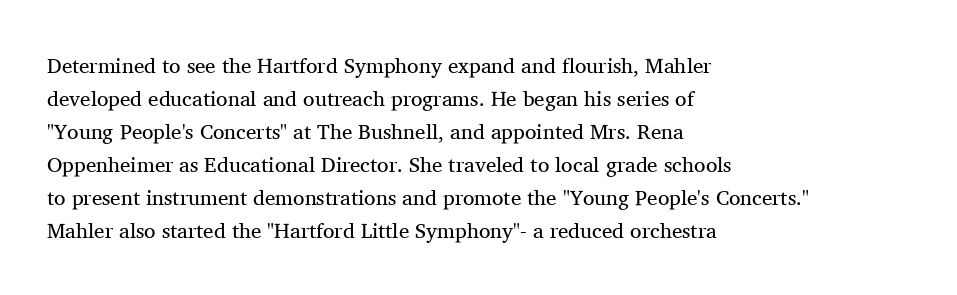
{"italic": "no", "bold": "no", "underline": "no", "align": "left", "line_spacing": "normal", "line_spacing_ratio": 1.57, "letter_spacing": "normal", "letter_spacing_em": 0.0, "glyph_px": 21}
